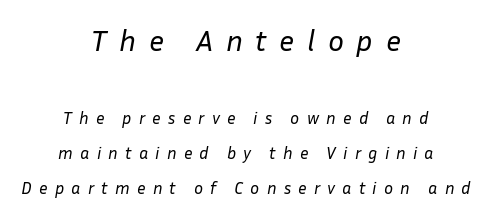
The image shows 30 px regular-weight type, italic (leaning right); set centered, loose line spacing (2.06x), unusually wide letter spacing (+0.42 em), not underlined; the first (top) block is 1.76x larger; low stroke contrast and a medium x-height.
